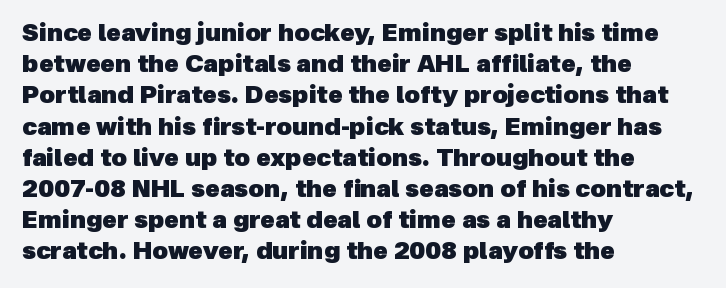
The image shows 24 px bold type; set left-aligned, normal line spacing (1.3x), normal letter spacing, not underlined.
